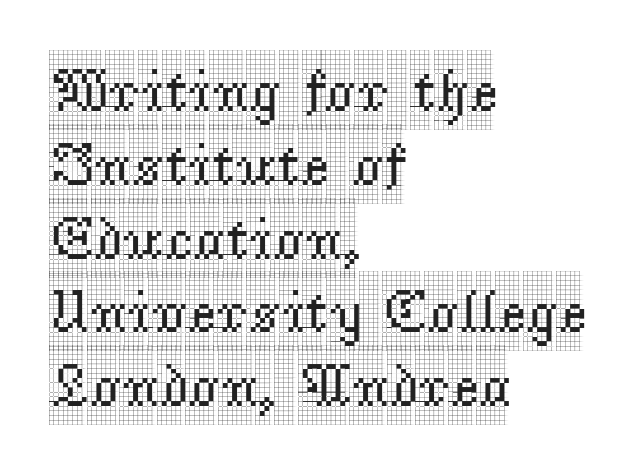
Do the letters lean? They stand straight. Nobody touched the tracking dial on this one. Is the block centered? No — it sits flush against the left margin. The face used here is proportionally spaced, like ordinary book or web type.
